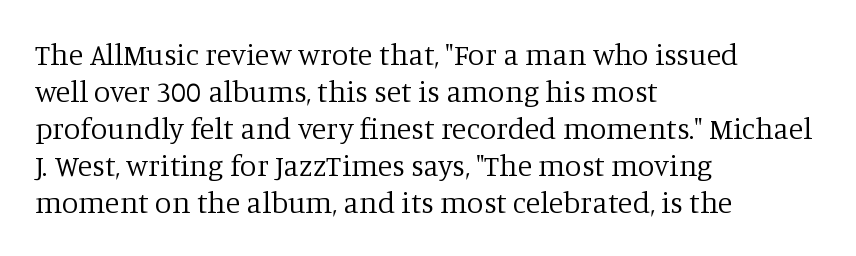
{"serif": "yes", "italic": "no", "bold": "no", "weight": "regular", "width": "normal", "stroke_contrast": "low", "x_height": "large", "monospaced": "no", "underline": "no", "align": "left", "line_spacing_ratio": 1.23, "letter_spacing": "normal", "letter_spacing_em": 0.0, "glyph_px": 30}
